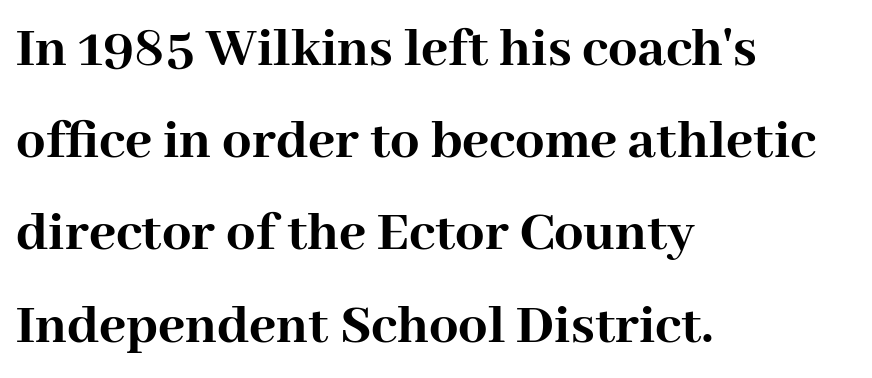
The image shows 58 px semibold serif type, upright; set left-aligned, normal line spacing (1.59x), normal letter spacing, not underlined; high stroke contrast and a medium x-height.
